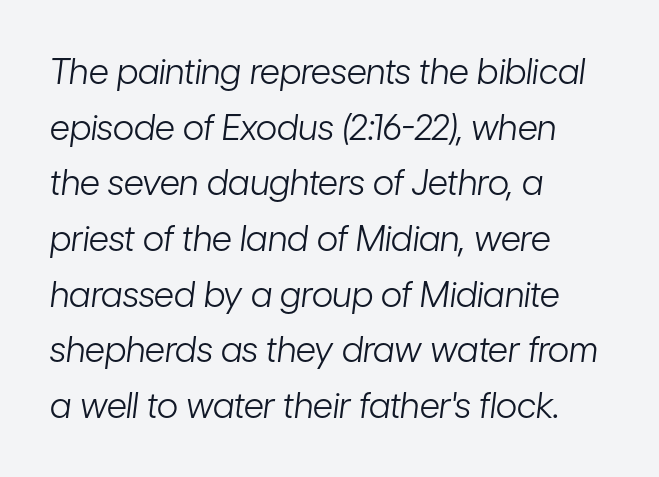
{"italic": "yes", "lean": "right", "slant_degrees": 7, "bold": "no", "weight": "light", "width": "condensed", "stroke_contrast": "low", "x_height": "medium", "monospaced": "no", "underline": "no", "align": "left", "line_spacing": "normal", "line_spacing_ratio": 1.59, "letter_spacing": "normal", "letter_spacing_em": 0.0, "glyph_px": 35}
